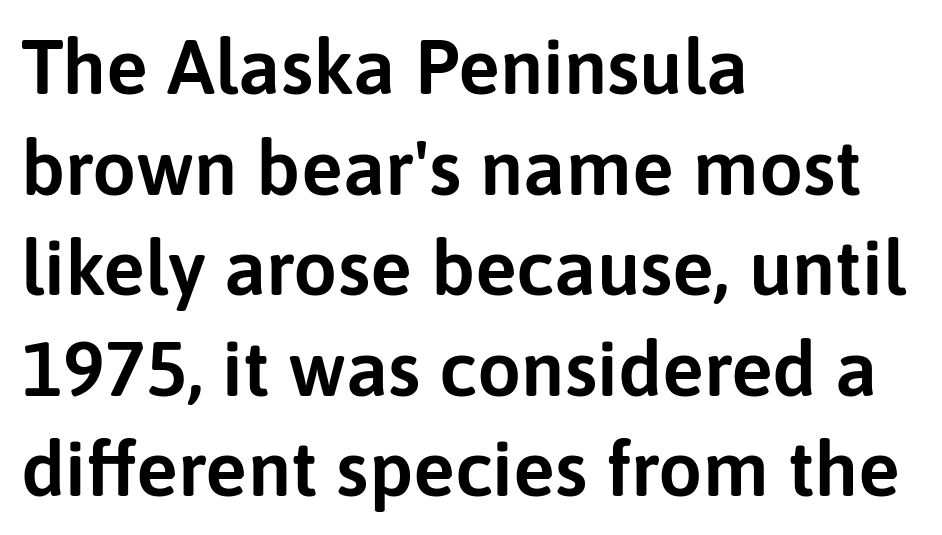
{"serif": "no", "italic": "no", "width": "normal", "stroke_contrast": "low", "x_height": "medium", "monospaced": "no", "underline": "no", "align": "left", "line_spacing": "normal", "line_spacing_ratio": 1.29, "letter_spacing": "normal", "letter_spacing_em": 0.0, "glyph_px": 78}
